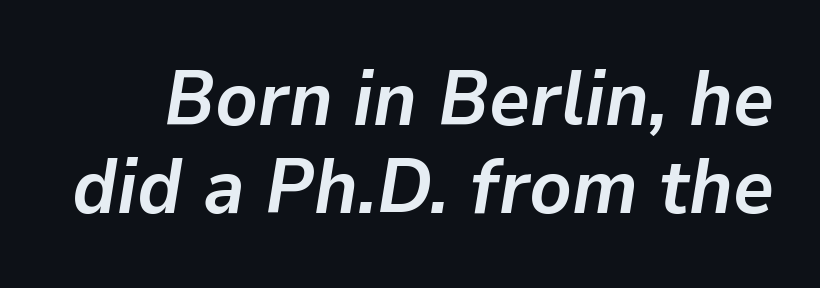
Q: Is the text bold? A: Yes.
Q: Is the text italic (slanted)? A: Yes, it leans right by about 9 degrees.
Q: Is the text underlined? A: No.
Q: Is the spacing between letters normal or unusually wide? A: Normal.
Q: Is the spacing between lines tight, normal or loose? A: Tight.
Q: Width (condensed, normal, or wide)? A: Normal.
Q: Stroke contrast? A: Low.
Q: x-height? A: Medium.
Q: Monospaced? A: No.
